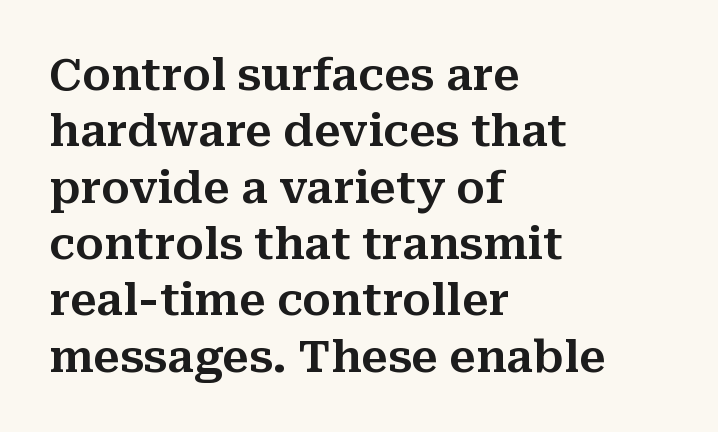
The image shows 44 px serif type, upright; set left-aligned, normal line spacing (1.28x), normal letter spacing, not underlined; medium stroke contrast and a medium x-height.
